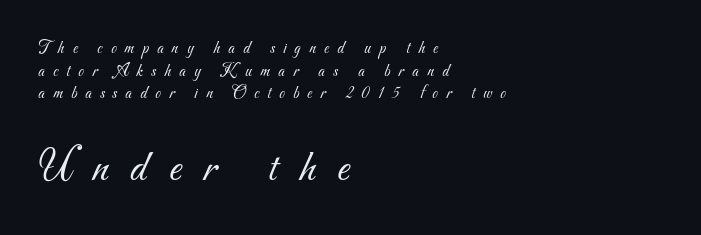
Q: Is the text bold? A: No.
Q: Is the typeface a serif or a sans-serif typeface? A: Sans-serif.
Q: Is the text underlined? A: No.
Q: How is the paragraph aligned? A: Left-aligned.
Q: Is the spacing between letters normal or unusually wide? A: Unusually wide.
Q: Is the spacing between lines tight, normal or loose? A: Normal.
Q: Which block of text is set in a larger size, the first (top) or the second (bottom)? A: The second (bottom) one.
Q: Width (condensed, normal, or wide)? A: Normal.
Q: Stroke contrast? A: Medium.
Q: x-height? A: Small.
Q: Monospaced? A: No.
